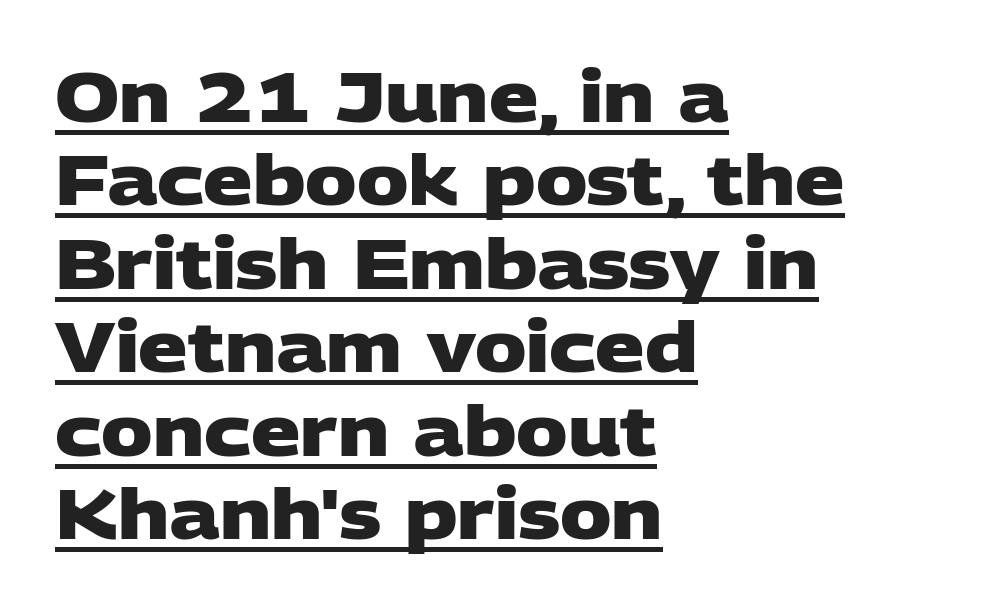
The image shows 69 px heavy, wide sans-serif type; set left-aligned, line spacing 1.21x, normal letter spacing, underlined; low stroke contrast and a large x-height.
